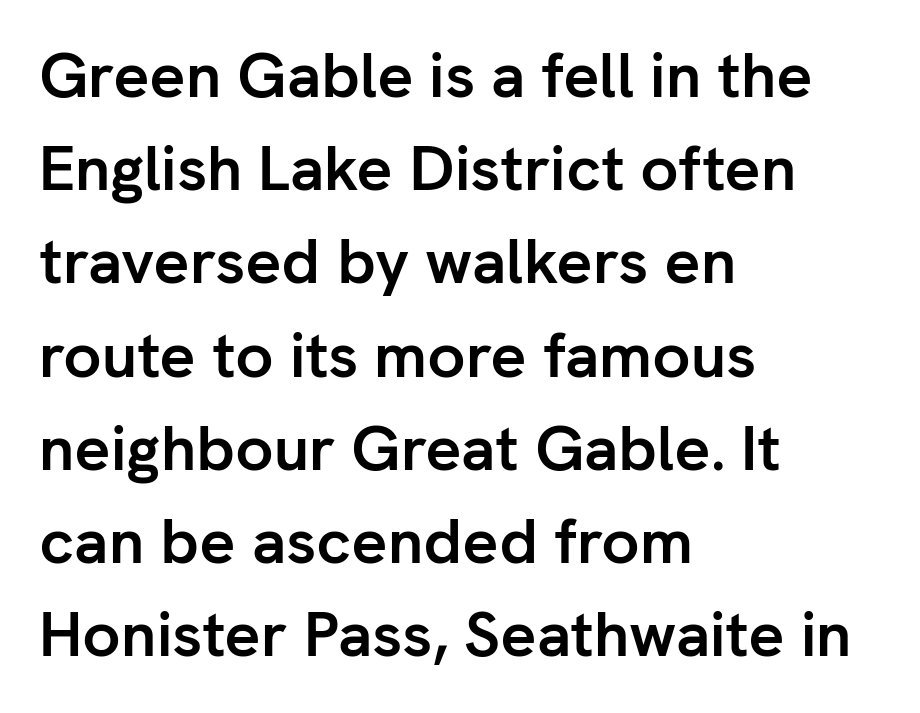
Q: Is the text bold? A: Yes.
Q: Is the text italic (slanted)? A: No, it is upright.
Q: Is the typeface a serif or a sans-serif typeface? A: Sans-serif.
Q: Is the text underlined? A: No.
Q: How is the paragraph aligned? A: Left-aligned.
Q: Is the spacing between letters normal or unusually wide? A: Normal.
Q: Is the spacing between lines tight, normal or loose? A: Normal.
Q: Width (condensed, normal, or wide)? A: Normal.
Q: Stroke contrast? A: Low.
Q: x-height? A: Medium.
Q: Monospaced? A: No.
